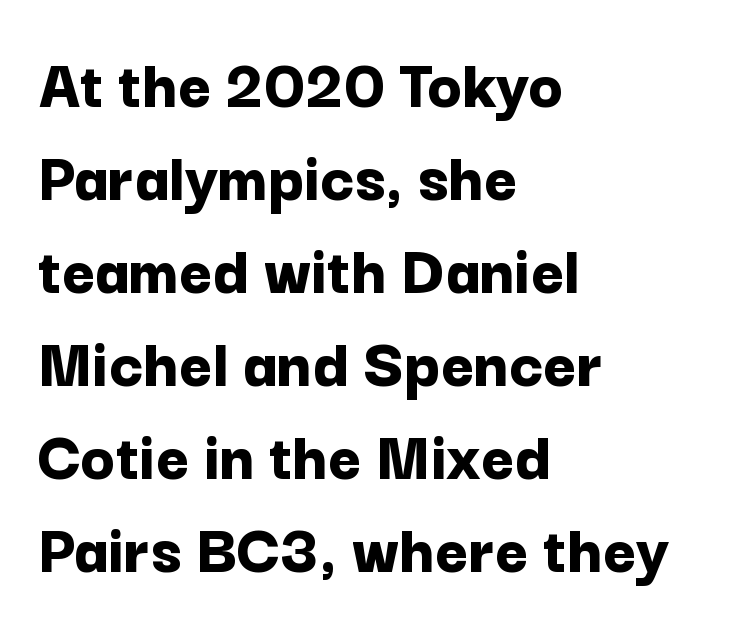
{"serif": "no", "italic": "no", "bold": "yes", "weight": "bold", "width": "normal", "stroke_contrast": "low", "x_height": "medium", "monospaced": "no", "underline": "no", "align": "left", "line_spacing": "normal", "line_spacing_ratio": 1.31, "letter_spacing": "normal", "letter_spacing_em": 0.0, "glyph_px": 71}
